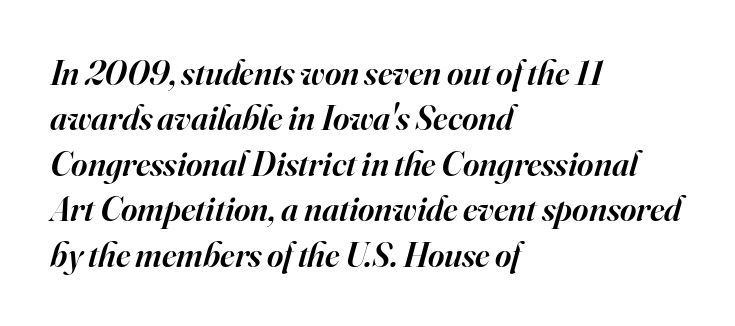
Anything drawn beneath the words? Only blank space. The characters look somewhat weighty, a semibold short of true bold. Does the lettering tilt? It does — this is italic. Honestly, the row spacing looks completely unremarkable. Alignment: flush left. These lines are composed in type with serifs.
